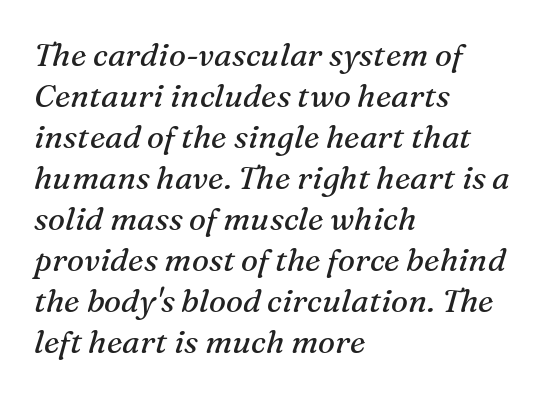
Q: Is the text bold? A: No.
Q: Is the text italic (slanted)? A: Yes, it leans right by about 16 degrees.
Q: Is the typeface a serif or a sans-serif typeface? A: Serif.
Q: Is the text underlined? A: No.
Q: How is the paragraph aligned? A: Left-aligned.
Q: Is the spacing between letters normal or unusually wide? A: Normal.
Q: Is the spacing between lines tight, normal or loose? A: Normal.
Q: Width (condensed, normal, or wide)? A: Normal.
Q: Stroke contrast? A: Medium.
Q: x-height? A: Medium.
Q: Monospaced? A: No.
